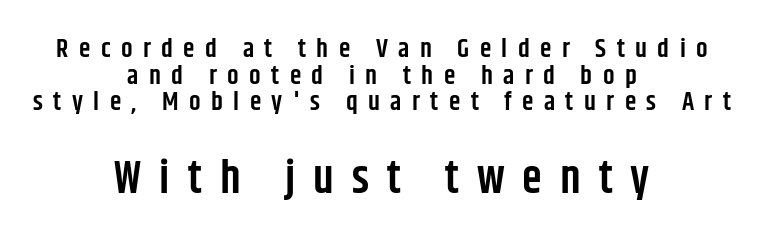
Q: Is the text bold? A: Semi-bold.
Q: Is the text italic (slanted)? A: No, it is upright.
Q: Is the typeface a serif or a sans-serif typeface? A: Sans-serif.
Q: Is the text underlined? A: No.
Q: How is the paragraph aligned? A: Centered.
Q: Is the spacing between letters normal or unusually wide? A: Unusually wide.
Q: Is the spacing between lines tight, normal or loose? A: Tight.
Q: Which block of text is set in a larger size, the first (top) or the second (bottom)? A: The second (bottom) one.
Q: Width (condensed, normal, or wide)? A: Condensed.
Q: Stroke contrast? A: Low.
Q: x-height? A: Large.
Q: Monospaced? A: No.
